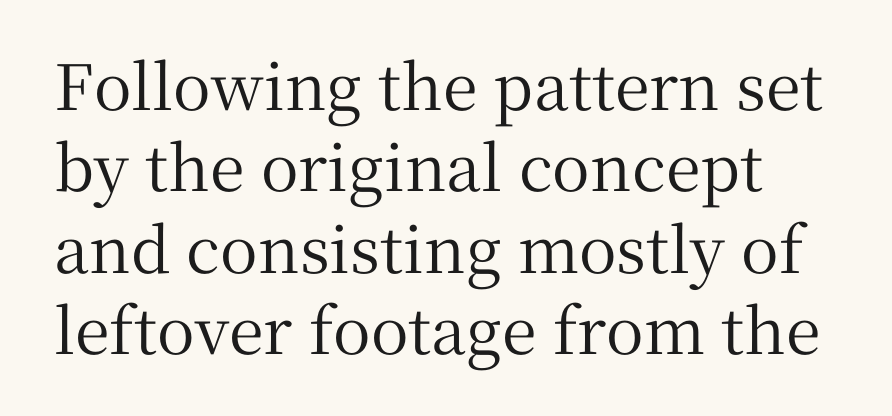
{"serif": "yes", "italic": "no", "width": "normal", "stroke_contrast": "medium", "x_height": "medium", "monospaced": "no", "underline": "no", "line_spacing": "normal", "line_spacing_ratio": 1.29, "letter_spacing": "normal", "letter_spacing_em": 0.0, "glyph_px": 63}
